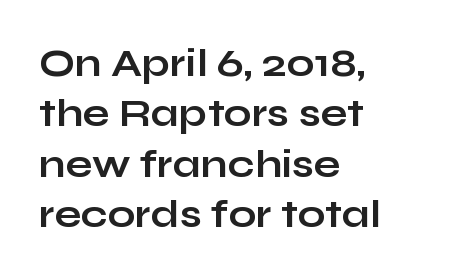
{"serif": "no", "italic": "no", "bold": "yes", "weight": "bold", "width": "wide", "stroke_contrast": "low", "x_height": "medium", "monospaced": "no", "underline": "no", "align": "left", "line_spacing": "normal", "line_spacing_ratio": 1.29, "letter_spacing": "normal", "letter_spacing_em": 0.0, "glyph_px": 39}
